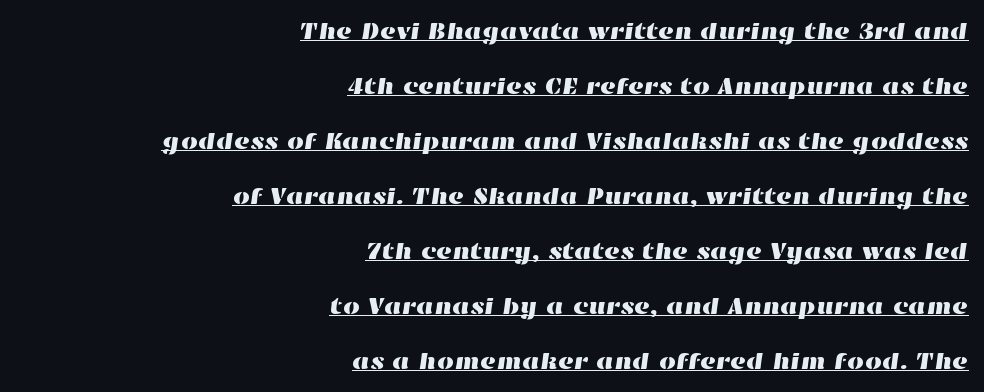
The rendering uses a large line-height, opening up the rows. The rendering uses the underline text-decoration. Line ends are locked; line starts wander. The face used here is rendered with its standard letterfit.
